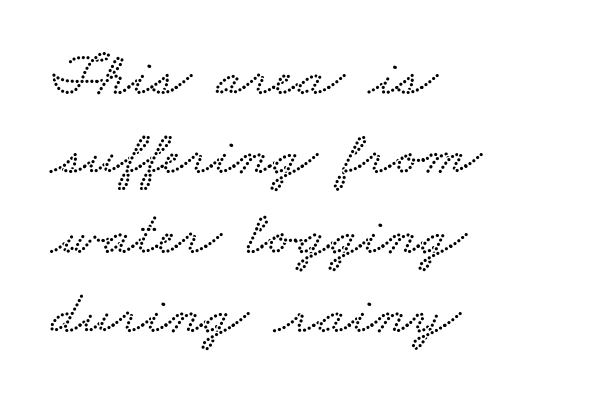
Q: Is the text underlined? A: No.
Q: How is the paragraph aligned? A: Left-aligned.
Q: Is the spacing between letters normal or unusually wide? A: Normal.
Q: Is the spacing between lines tight, normal or loose? A: Normal.
Q: Width (condensed, normal, or wide)? A: Wide.
Q: Stroke contrast? A: Low.
Q: x-height? A: Small.
Q: Monospaced? A: No.
